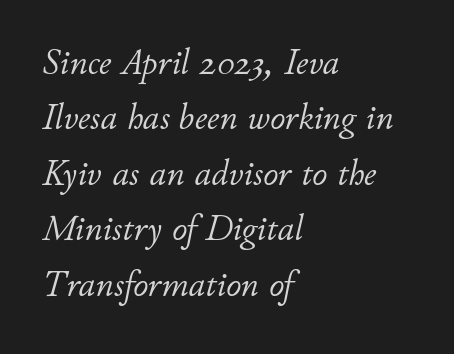
Is this a fixed-width face? No — the glyphs have proportional, varying widths. Bare-footed words on every line. Notice how the stems are inclined rather than vertical — that's the hallmark of italics. The line texture is even and compact thanks to regular tracking.
